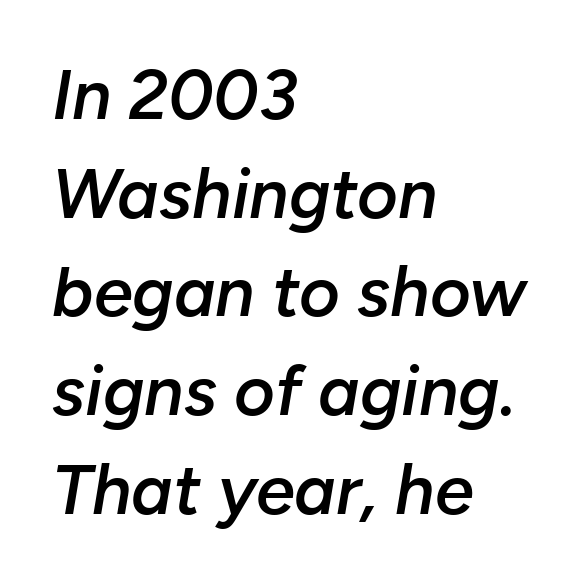
Quick note: italic. Proportional: the letters do not fall into vertical columns. Quick note: underline off. Compared with an ordinary text face, these strokes are moderately heavier — a semibold. In CSS terms this would be text-align: left.
